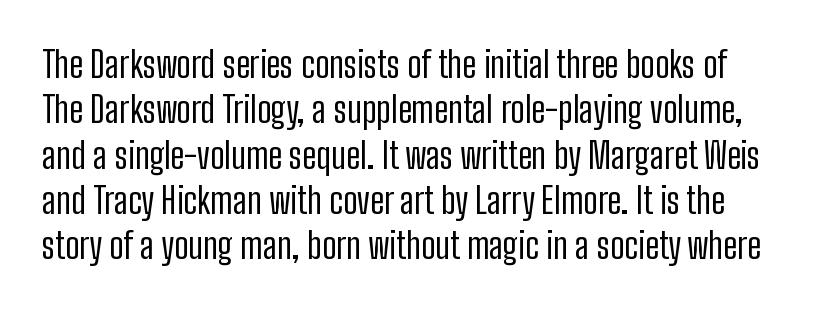
A typesetter would mark this as roman, not italic. No heavy texture on the line: the type isn't bold. Summary of vertical rhythm: regular, with standard interline spacing. Letter spacing: default.
